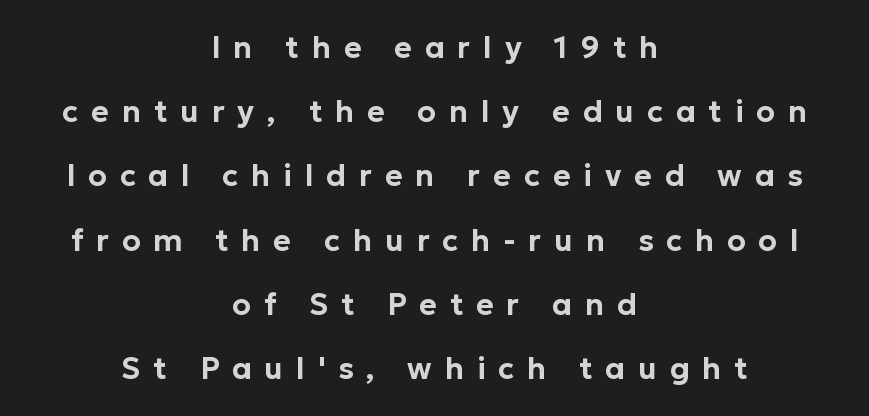
How are the letters spaced? Widely, with obvious added tracking. Serifs: no, the terminals of the letterforms are clean. The rendering positions every line midway between the sides. The glyphs are unaccompanied by any horizontal stroke below them.
